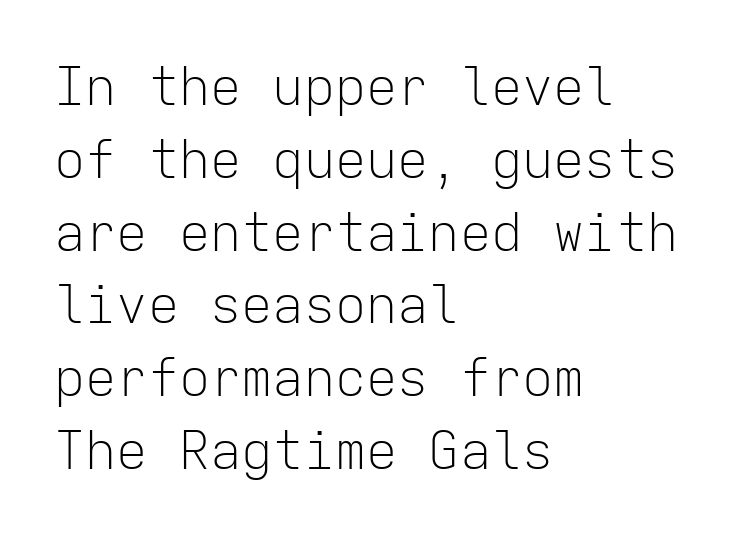
The image shows 52 px light sans-serif type, upright, monospaced; set left-aligned, normal line spacing (1.4x), normal letter spacing, not underlined; low stroke contrast and a medium x-height.
